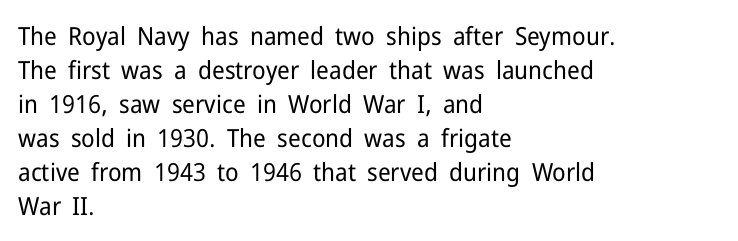
Q: Is the text bold? A: No.
Q: Is the text italic (slanted)? A: No, it is upright.
Q: Is the text underlined? A: No.
Q: How is the paragraph aligned? A: Left-aligned.
Q: Is the spacing between letters normal or unusually wide? A: Normal.
Q: Is the spacing between lines tight, normal or loose? A: Normal.
